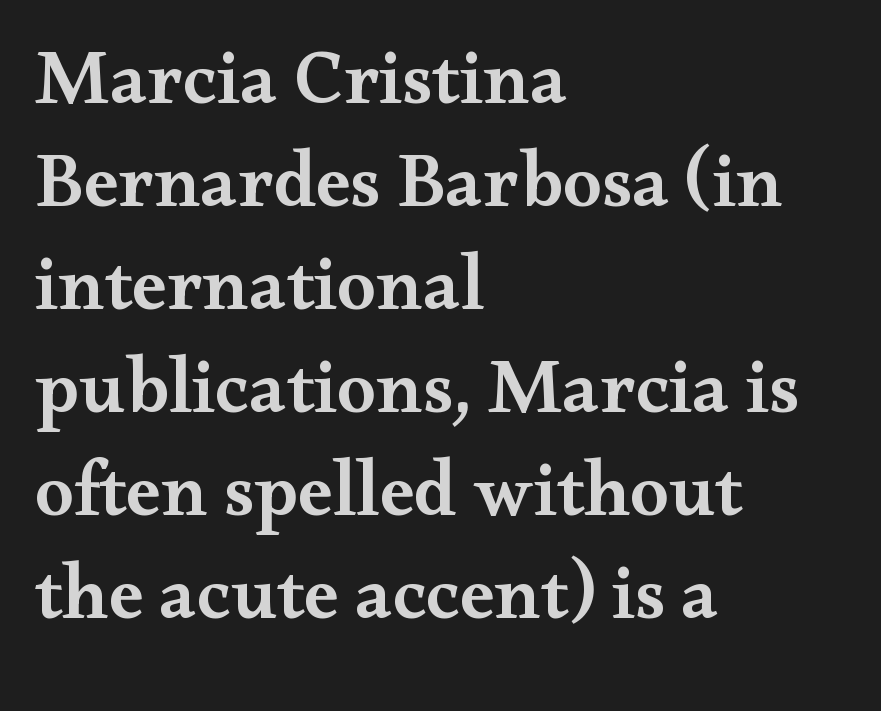
The image shows 78 px semibold, wide serif type, upright; set left-aligned, normal line spacing (1.32x), normal letter spacing, not underlined; medium stroke contrast and a small x-height.
